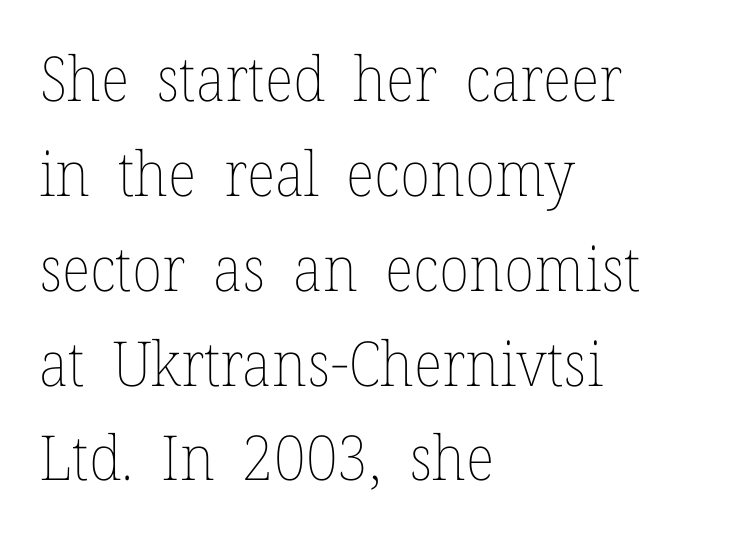
Q: Is the text bold? A: No.
Q: Is the text italic (slanted)? A: No, it is upright.
Q: Is the text underlined? A: No.
Q: How is the paragraph aligned? A: Left-aligned.
Q: Is the spacing between letters normal or unusually wide? A: Normal.
Q: Is the spacing between lines tight, normal or loose? A: Normal.
Q: Width (condensed, normal, or wide)? A: Normal.
Q: Stroke contrast? A: Low.
Q: x-height? A: Medium.
Q: Monospaced? A: No.
